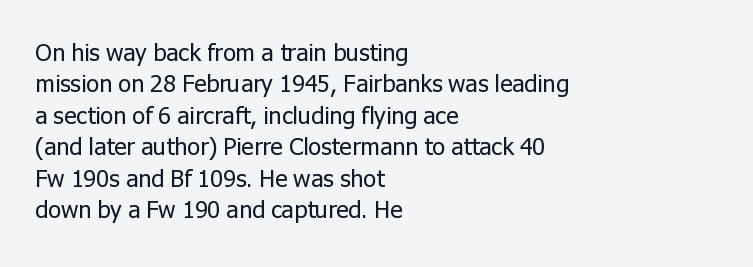
Q: Is the text bold? A: No.
Q: Is the text italic (slanted)? A: No, it is upright.
Q: Is the text underlined? A: No.
Q: How is the paragraph aligned? A: Left-aligned.
Q: Is the spacing between letters normal or unusually wide? A: Normal.
Q: Is the spacing between lines tight, normal or loose? A: Normal.
